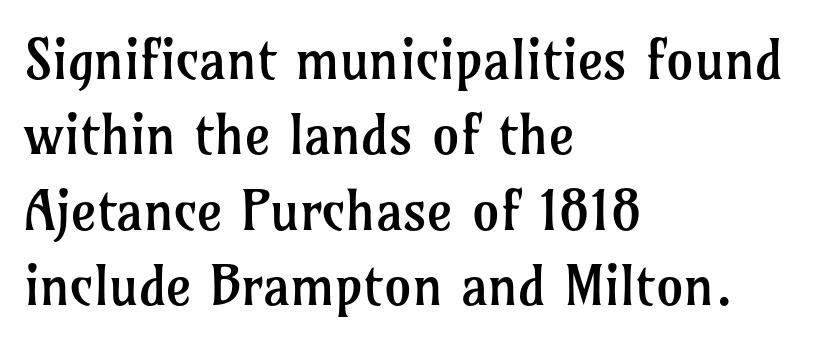
Q: Is the text bold? A: No.
Q: Is the text italic (slanted)? A: No, it is upright.
Q: Is the typeface a serif or a sans-serif typeface? A: Serif.
Q: Is the text underlined? A: No.
Q: How is the paragraph aligned? A: Left-aligned.
Q: Is the spacing between letters normal or unusually wide? A: Normal.
Q: Is the spacing between lines tight, normal or loose? A: Normal.
Q: Width (condensed, normal, or wide)? A: Normal.
Q: Stroke contrast? A: Low.
Q: x-height? A: Medium.
Q: Monospaced? A: No.
